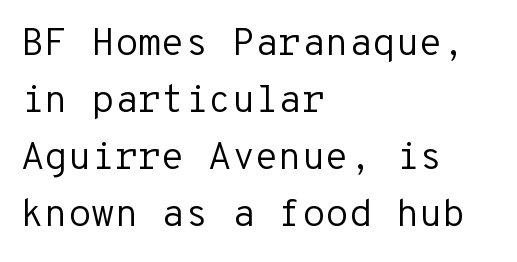
Q: Is the text bold? A: No.
Q: Is the text italic (slanted)? A: No, it is upright.
Q: Is the typeface a serif or a sans-serif typeface? A: Sans-serif.
Q: Is the text underlined? A: No.
Q: How is the paragraph aligned? A: Left-aligned.
Q: Is the spacing between letters normal or unusually wide? A: Normal.
Q: Is the spacing between lines tight, normal or loose? A: Normal.
Q: Width (condensed, normal, or wide)? A: Normal.
Q: Stroke contrast? A: Low.
Q: x-height? A: Medium.
Q: Monospaced? A: Yes.
